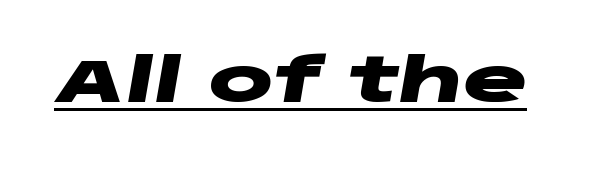
{"italic": "yes", "lean": "right", "slant_degrees": 10, "bold": "yes", "weight": "heavy", "width": "wide", "stroke_contrast": "low", "x_height": "large", "monospaced": "no", "underline": "yes", "letter_spacing": "normal", "letter_spacing_em": 0.0, "glyph_px": 60}
